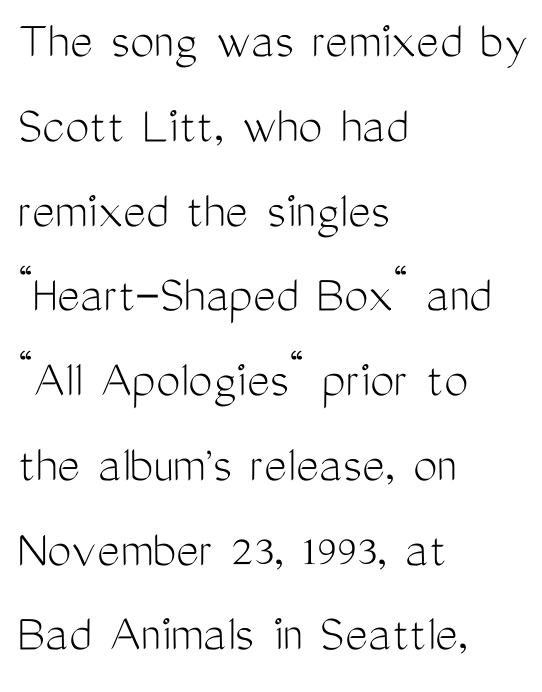
{"serif": "no", "italic": "no", "bold": "no", "weight": "light", "width": "condensed", "stroke_contrast": "medium", "x_height": "medium", "monospaced": "no", "underline": "no", "align": "left", "line_spacing": "normal", "line_spacing_ratio": 1.57, "letter_spacing": "normal", "letter_spacing_em": 0.0, "glyph_px": 54}
